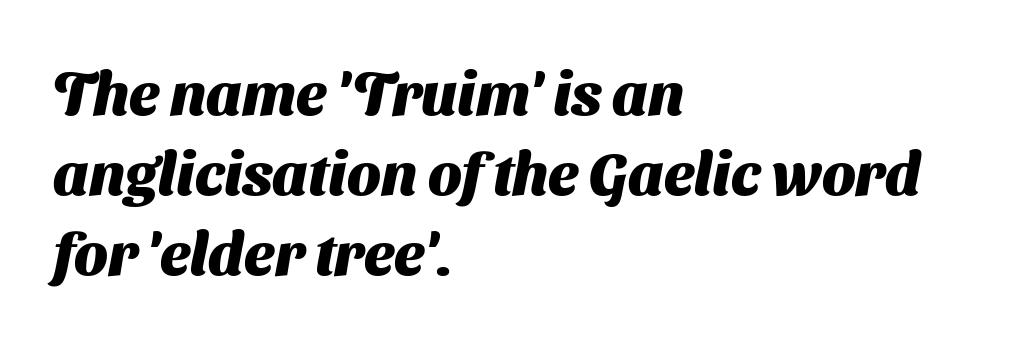
The image shows 60 px heavy sans-serif type; set left-aligned, normal line spacing (1.33x), normal letter spacing, not underlined; medium stroke contrast and a medium x-height.
